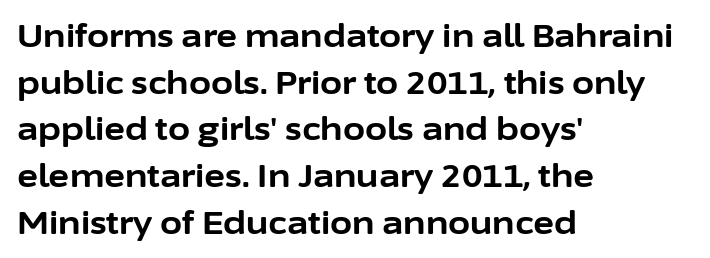
The image shows 32 px bold sans-serif type, upright; set left-aligned, normal line spacing (1.46x), normal letter spacing, not underlined; low stroke contrast and a medium x-height.
